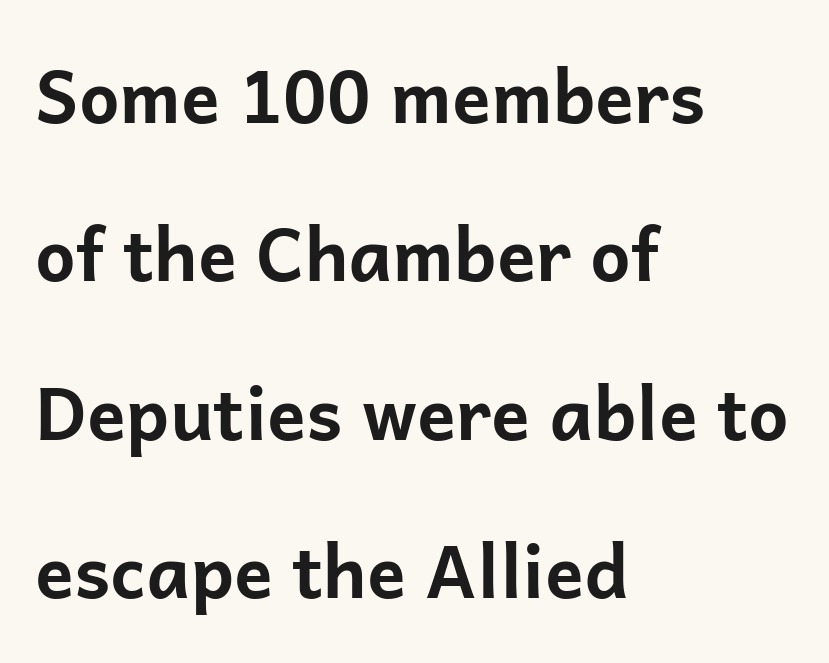
Reading down the block, your eye returns to a fixed left position each line. A roman cut, with each character standing at attention. Nope, no serifs anywhere on these letters. Strokes here are thick enough to call this a true bold.
